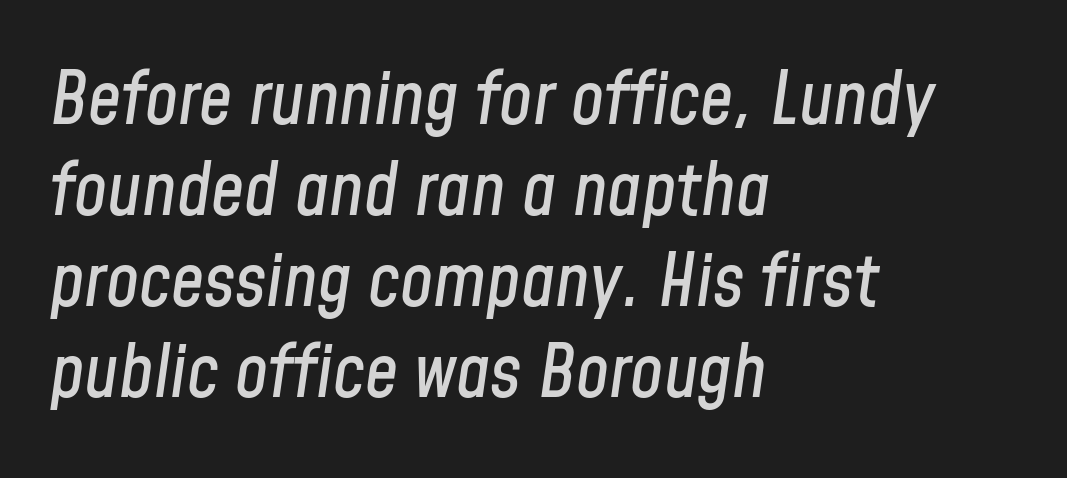
Q: Is the text italic (slanted)? A: Yes, it leans right by about 8 degrees.
Q: Is the text underlined? A: No.
Q: How is the paragraph aligned? A: Left-aligned.
Q: Is the spacing between letters normal or unusually wide? A: Normal.
Q: Width (condensed, normal, or wide)? A: Condensed.
Q: Stroke contrast? A: Low.
Q: x-height? A: Medium.
Q: Monospaced? A: No.
